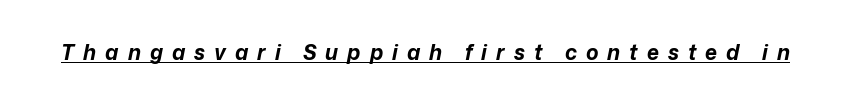
The image shows 21 px bold type, italic (leaning right); set unusually wide letter spacing (+0.43 em), underlined.
